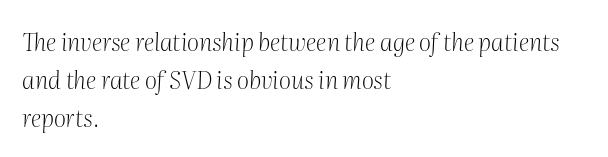
The image shows 24 px text type, italic (leaning right); set left-aligned, normal line spacing (1.58x), normal letter spacing, not underlined.
